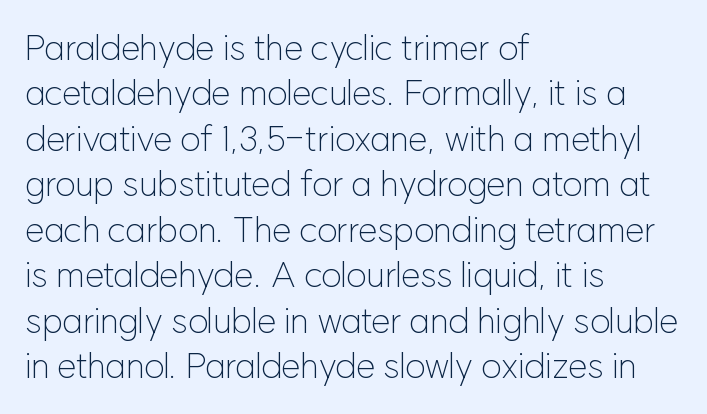
The cut favours lightness, reaching ordinary text weight at its darkest. The type is set solid horizontally, with unmodified tracking. You can tell from the bare stems that sans-serif type was used. Beneath every word, the page is bare. The letters advance in unequal steps, a hallmark of proportional type. Quick note: interline space is typical.
